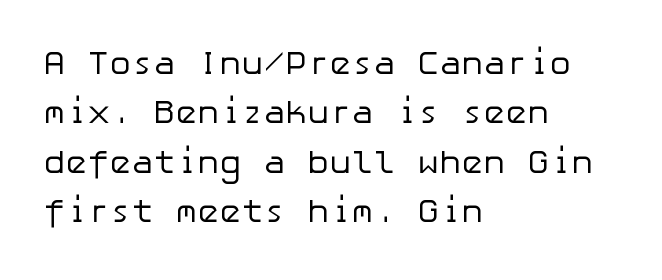
The image shows 33 px regular-weight sans-serif type, upright; set left-aligned, normal line spacing (1.5x), normal letter spacing, not underlined; low stroke contrast and a medium x-height.
